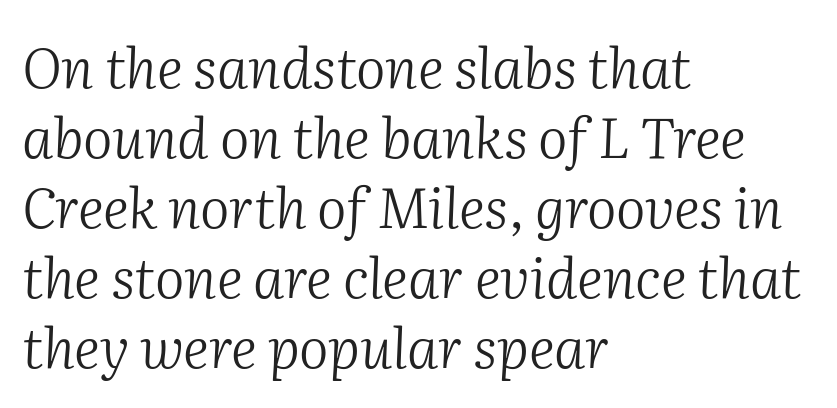
Inter-character spacing is left at the font's built-in metrics. Old-style or modern, the face here clearly has serifs. Looks like regular typesetting: each glyph gets only the width it needs. The lines sit at an ordinary, default distance from one another. The strokes are not fattened; the text isn't bold.
